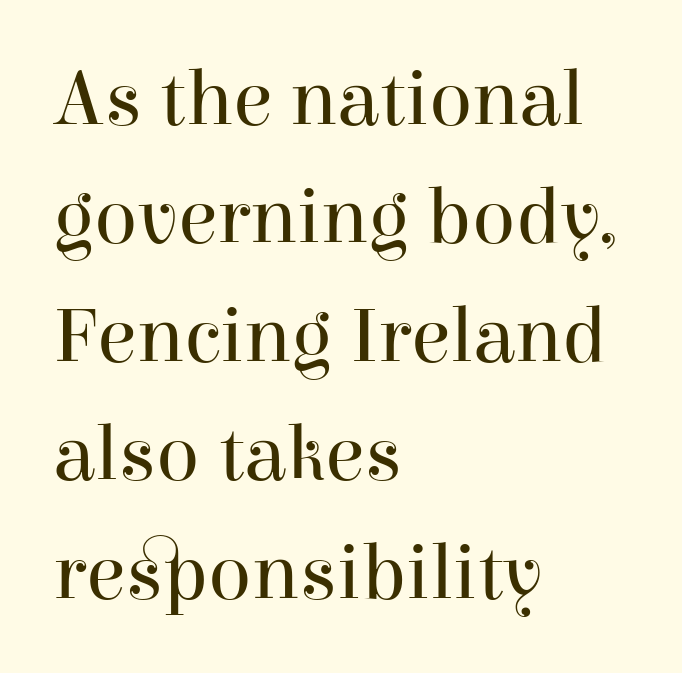
Does the leading feel generous? No, just average. Examine the stroke ends and you'll spot serifs. Is this a fixed-width face? No — the glyphs have proportional, varying widths. If you drew a line through each stem, it would be perfectly vertical. A quiet, ordinary-to-light weight characterises the typeface. Spacing between characters is what you'd get straight out of the box.
